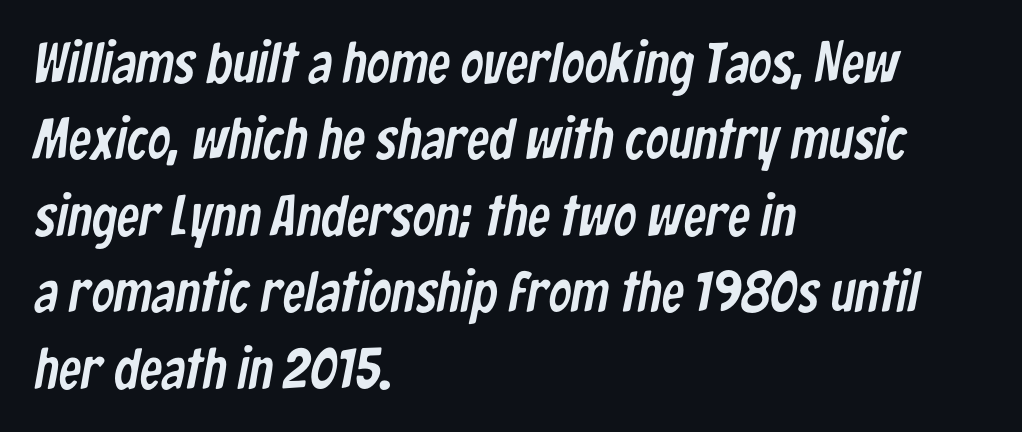
Spacing verdict: proportional, widths tailored to each character. Characters follow at the spacing the type designer built in. Horizontal alignment here is leftward, the default for most running prose. The passage shown is not underscored anywhere. Classification — sans serif. Leading matches the norm, producing a regular column.
